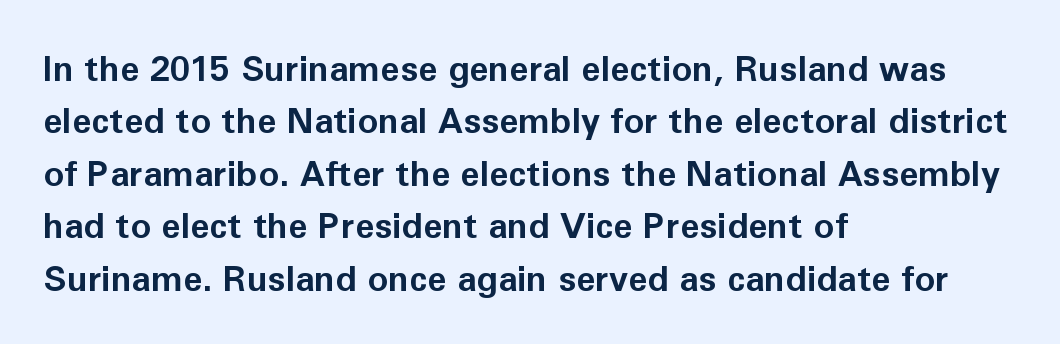
{"serif": "no", "italic": "no", "bold": "yes", "weight": "bold", "width": "normal", "stroke_contrast": "low", "x_height": "medium", "monospaced": "no", "underline": "no", "align": "left", "line_spacing": "normal", "line_spacing_ratio": 1.5, "letter_spacing": "normal", "letter_spacing_em": 0.0, "glyph_px": 35}
